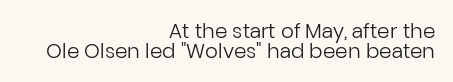
The image shows 20 px text type, upright; set right-aligned, tight line spacing (0.99x), normal letter spacing, not underlined.
